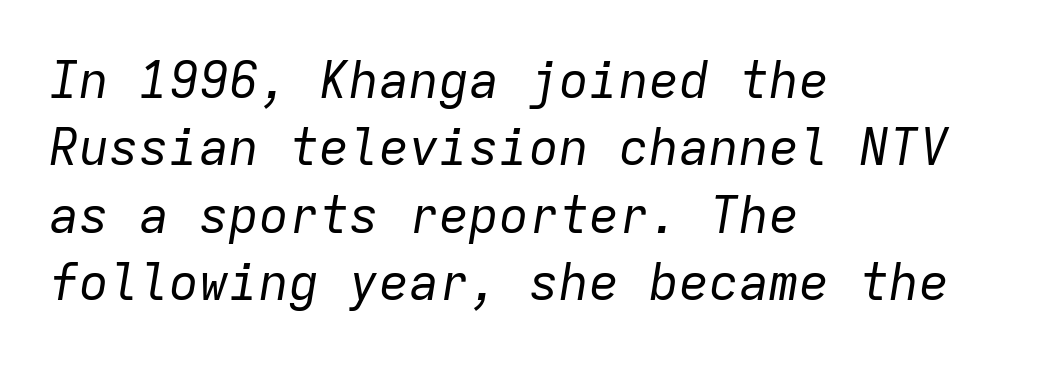
Typeset ragged right — the left edge is the straight one. Monospaced: the letters line up in strict vertical columns. If you measured baseline to baseline, you'd find a middling distance. Stroke mass is kept to a normal reading level or below. These lines keep a tight, regular rhythm from letter to letter. Descenders hang freely into open space.
